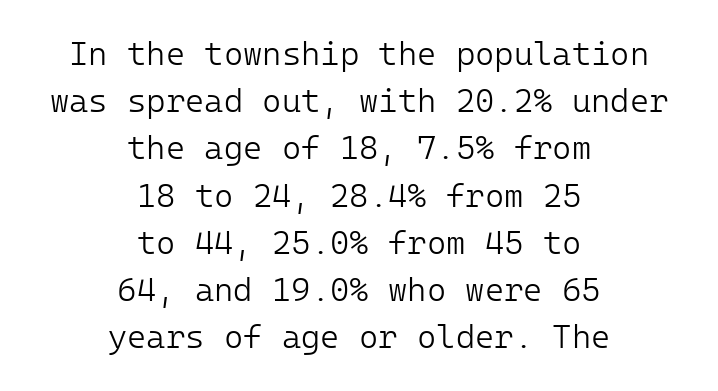
Descenders are the only things crossing below the line. Does the leading feel generous? No, just average. Rendered with straight, roman letterforms. The rendering shows plain stroke endings on the letterforms — a sans-serif design.
